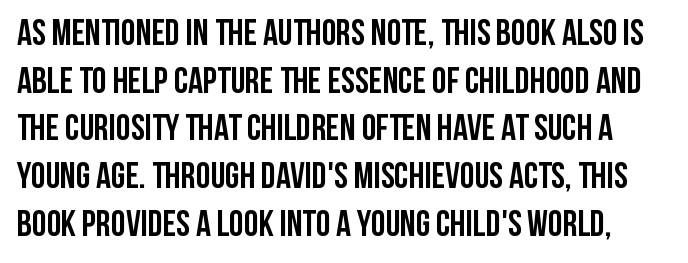
Q: Is the text bold? A: Yes.
Q: Is the text italic (slanted)? A: No, it is upright.
Q: Is the typeface a serif or a sans-serif typeface? A: Sans-serif.
Q: Is the text underlined? A: No.
Q: Is the spacing between letters normal or unusually wide? A: Normal.
Q: Is the spacing between lines tight, normal or loose? A: Normal.
Q: Width (condensed, normal, or wide)? A: Condensed.
Q: Stroke contrast? A: Low.
Q: x-height? A: Large.
Q: Monospaced? A: No.
